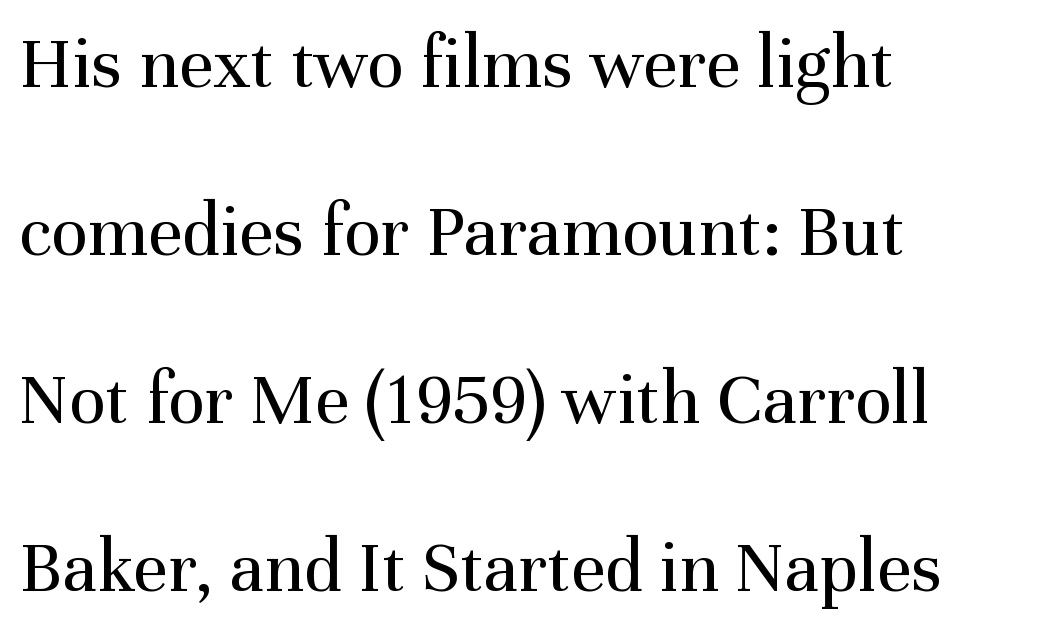
{"serif": "yes", "italic": "no", "bold": "no", "weight": "regular", "width": "normal", "stroke_contrast": "medium", "x_height": "medium", "monospaced": "no", "underline": "no", "align": "left", "line_spacing": "loose", "line_spacing_ratio": 2.21, "letter_spacing": "normal", "letter_spacing_em": 0.0, "glyph_px": 76}
